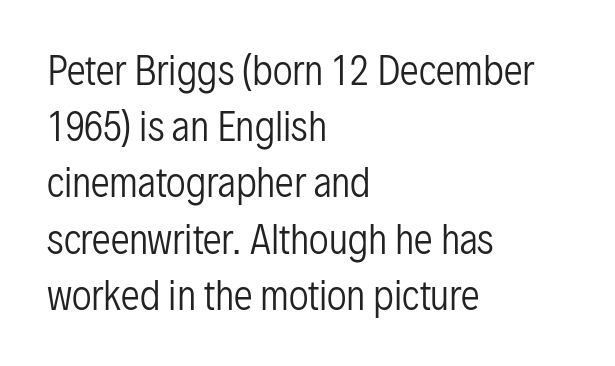
Q: Is the text bold? A: No.
Q: Is the text italic (slanted)? A: No, it is upright.
Q: Is the typeface a serif or a sans-serif typeface? A: Sans-serif.
Q: Is the text underlined? A: No.
Q: How is the paragraph aligned? A: Left-aligned.
Q: Is the spacing between letters normal or unusually wide? A: Normal.
Q: Is the spacing between lines tight, normal or loose? A: Normal.
Q: Width (condensed, normal, or wide)? A: Condensed.
Q: Stroke contrast? A: Low.
Q: x-height? A: Medium.
Q: Monospaced? A: No.
